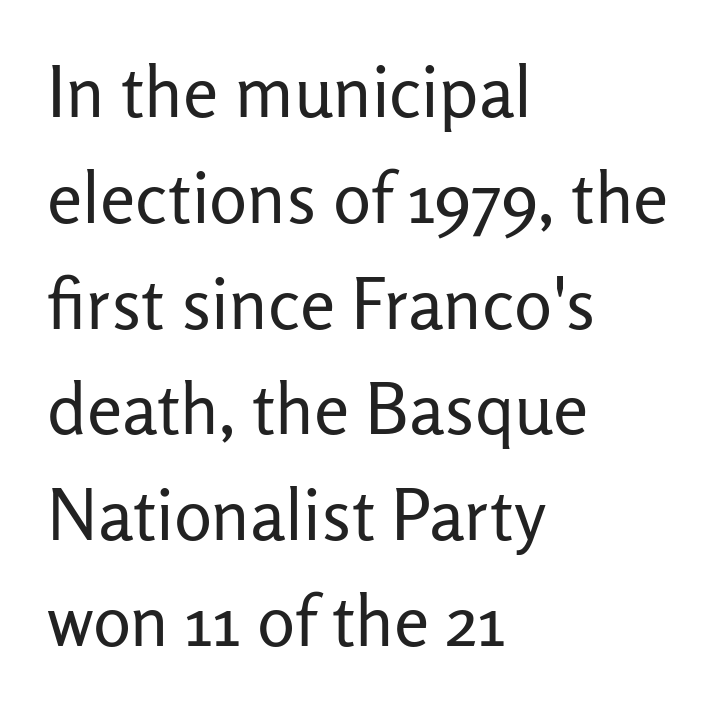
The image shows 71 px regular-weight sans-serif type, upright; set left-aligned, normal line spacing (1.49x), normal letter spacing, not underlined; low stroke contrast and a medium x-height.
